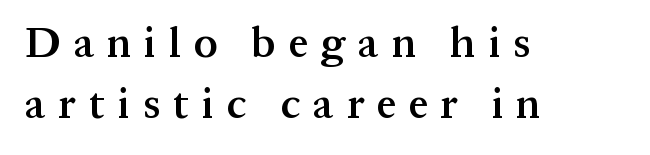
Quick note: underline off. Strokes here are thickened, but only to semibold level. The letters advance in unequal steps, a hallmark of proportional type. I'd call this a serif setting — the letters wear small feet. Does the leading feel generous? No, just average.
